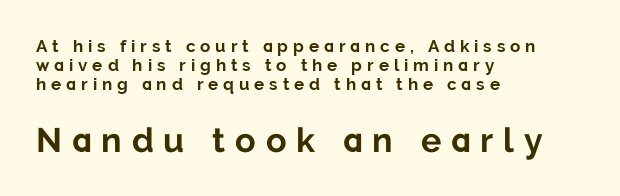
Q: Is the text bold? A: Yes.
Q: Is the text italic (slanted)? A: No, it is upright.
Q: Is the typeface a serif or a sans-serif typeface? A: Sans-serif.
Q: Is the text underlined? A: No.
Q: How is the paragraph aligned? A: Left-aligned.
Q: Is the spacing between letters normal or unusually wide? A: Unusually wide.
Q: Is the spacing between lines tight, normal or loose? A: Tight.
Q: Which block of text is set in a larger size, the first (top) or the second (bottom)? A: The second (bottom) one.
Q: Width (condensed, normal, or wide)? A: Normal.
Q: Stroke contrast? A: Low.
Q: x-height? A: Medium.
Q: Monospaced? A: No.
